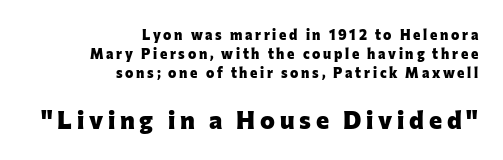
The image shows 25 px bold type, upright; set right-aligned, normal line spacing (1.37x), not underlined; the second (bottom) block is 1.79x larger.
